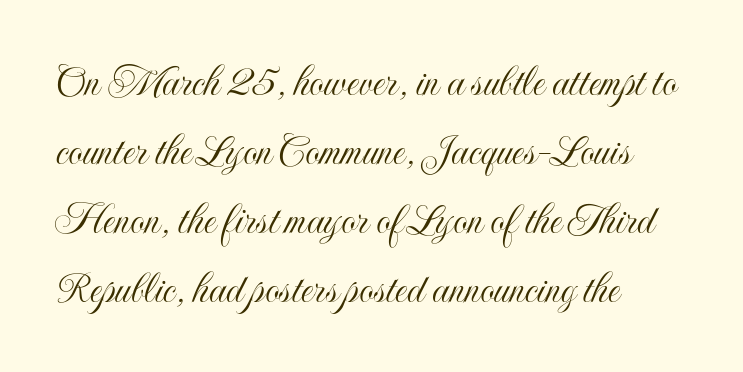
Q: Is the text italic (slanted)? A: Yes.
Q: Is the text underlined? A: No.
Q: How is the paragraph aligned? A: Left-aligned.
Q: Is the spacing between letters normal or unusually wide? A: Normal.
Q: Is the spacing between lines tight, normal or loose? A: Normal.
Q: Width (condensed, normal, or wide)? A: Condensed.
Q: x-height? A: Small.
Q: Monospaced? A: No.
